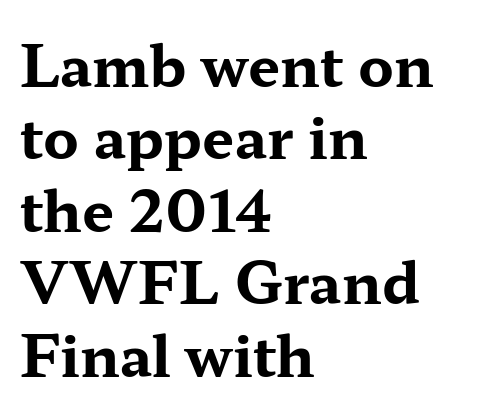
{"serif": "yes", "italic": "no", "bold": "yes", "weight": "bold", "width": "wide", "stroke_contrast": "medium", "x_height": "medium", "monospaced": "no", "underline": "no", "align": "left", "line_spacing": "normal", "line_spacing_ratio": 1.27, "letter_spacing": "normal", "letter_spacing_em": 0.0, "glyph_px": 57}
